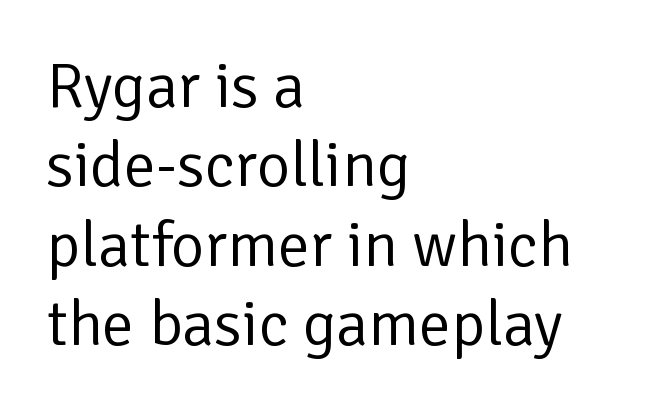
{"serif": "no", "italic": "no", "bold": "no", "weight": "regular", "width": "normal", "stroke_contrast": "low", "x_height": "medium", "monospaced": "no", "underline": "no", "align": "left", "line_spacing_ratio": 1.24, "letter_spacing": "normal", "letter_spacing_em": 0.0, "glyph_px": 64}
